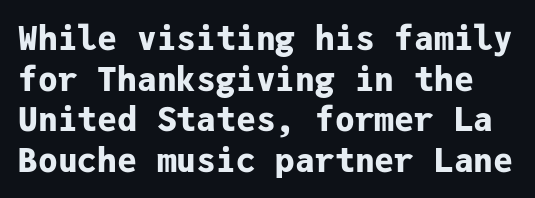
Q: Is the text bold? A: Yes.
Q: Is the text italic (slanted)? A: No, it is upright.
Q: Is the typeface a serif or a sans-serif typeface? A: Sans-serif.
Q: Is the text underlined? A: No.
Q: Is the spacing between letters normal or unusually wide? A: Normal.
Q: Width (condensed, normal, or wide)? A: Normal.
Q: Stroke contrast? A: Low.
Q: x-height? A: Medium.
Q: Monospaced? A: Yes.
